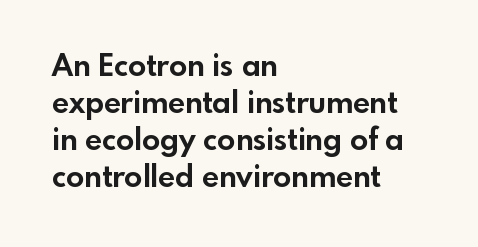
Q: Is the text bold? A: Yes.
Q: Is the text italic (slanted)? A: No, it is upright.
Q: Is the typeface a serif or a sans-serif typeface? A: Sans-serif.
Q: Is the text underlined? A: No.
Q: How is the paragraph aligned? A: Left-aligned.
Q: Is the spacing between letters normal or unusually wide? A: Normal.
Q: Width (condensed, normal, or wide)? A: Normal.
Q: x-height? A: Small.
Q: Monospaced? A: No.
